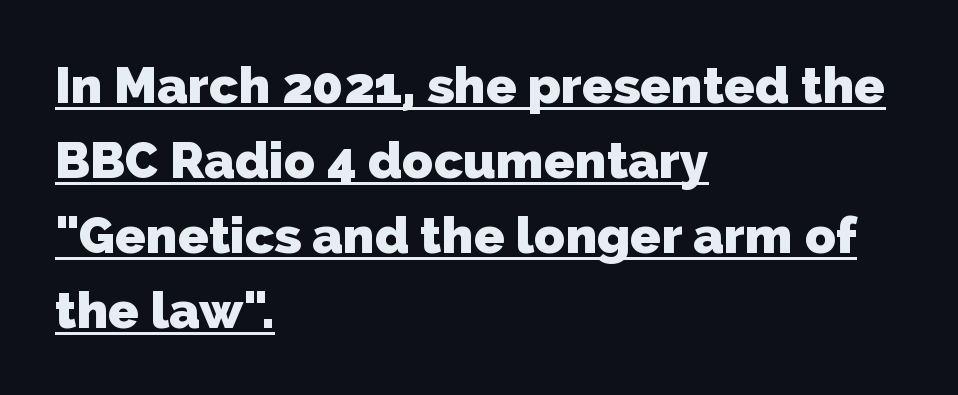
The image shows 51 px heavy sans-serif type; set left-aligned, normal line spacing (1.47x), normal letter spacing, underlined; low stroke contrast and a medium x-height.
